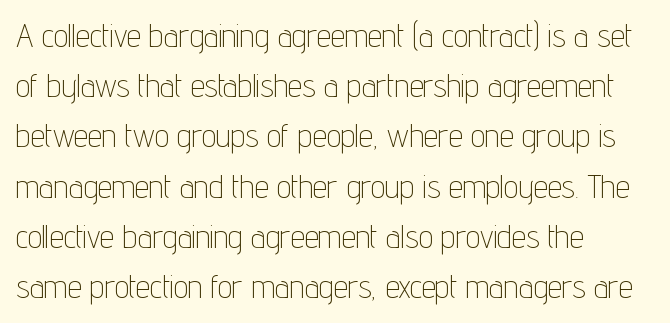
No feet cap the strokes, marking this as sans-serif type. The rendering uses natural spacing where letterforms have individual widths. The ragged edge is on the right, which tells us the setting is flush left. Stems here are at most as thick as an everyday book face.
